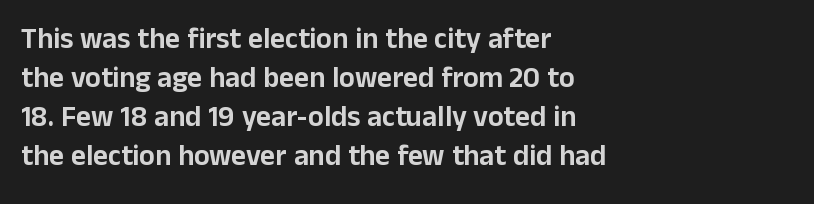
Q: Is the text italic (slanted)? A: No, it is upright.
Q: Is the typeface a serif or a sans-serif typeface? A: Sans-serif.
Q: Is the text underlined? A: No.
Q: How is the paragraph aligned? A: Left-aligned.
Q: Is the spacing between letters normal or unusually wide? A: Normal.
Q: Is the spacing between lines tight, normal or loose? A: Normal.
Q: Width (condensed, normal, or wide)? A: Normal.
Q: Stroke contrast? A: Low.
Q: x-height? A: Medium.
Q: Monospaced? A: No.
